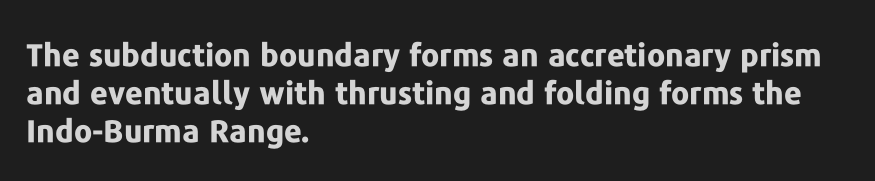
{"serif": "no", "italic": "no", "bold": "yes", "weight": "bold", "width": "normal", "stroke_contrast": "low", "x_height": "medium", "monospaced": "no", "underline": "no", "align": "left", "line_spacing_ratio": 1.23, "letter_spacing": "normal", "letter_spacing_em": 0.0, "glyph_px": 31}
